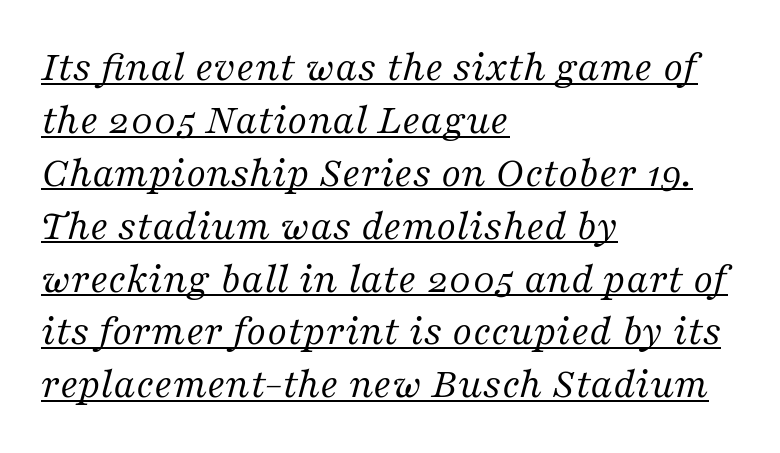
Each word holds together tightly as a unit, with standard inter-letter gaps. Stroke mass is kept to a normal reading level or below. The words here are underlined. The passage shown is typeset with a serif family. Notice how the passage keeps a crisp vertical edge on the left only.
